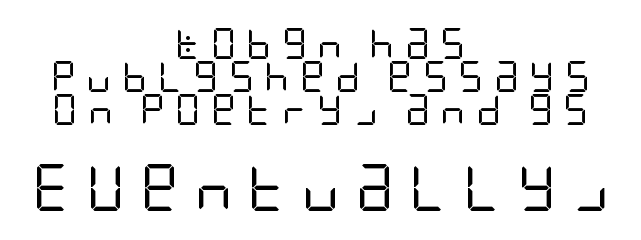
If you drew a line through each stem, it would be perfectly vertical. Notice how the passage keeps no hard edge, just a central spine. Small over large — that's the arrangement of the two blocks here. Vertical spacing — tight. The letters are spread apart with noticeably loose tracking. This rendering employs a face without finishing strokes, i.e., a sans-serif.
